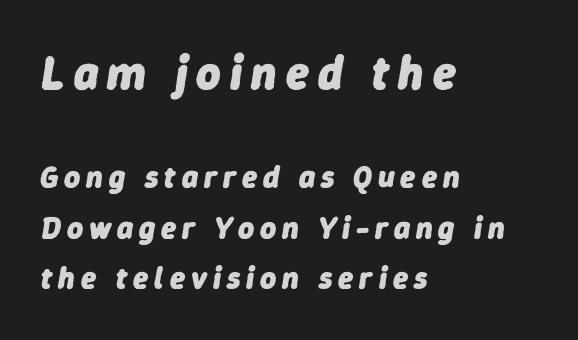
{"italic": "yes", "lean": "right", "slant_degrees": 9, "bold": "yes", "weight": "heavy", "width": "normal", "stroke_contrast": "low", "x_height": "medium", "monospaced": "no", "underline": "no", "align": "left", "line_spacing": "normal", "line_spacing_ratio": 1.63, "larger_block": "first", "size_ratio": 1.52, "glyph_px": 47}
